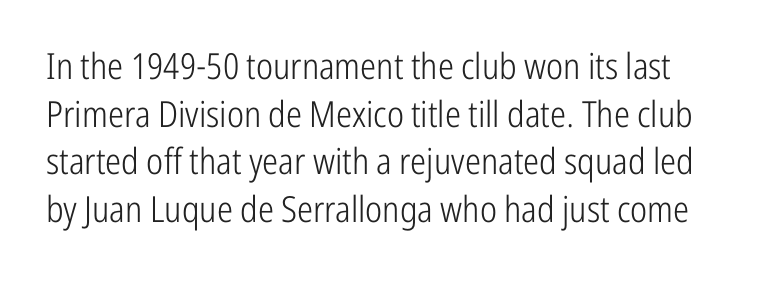
The image shows 36 px light, condensed sans-serif type, upright; set normal line spacing (1.32x), normal letter spacing, not underlined; low stroke contrast and a medium x-height.
